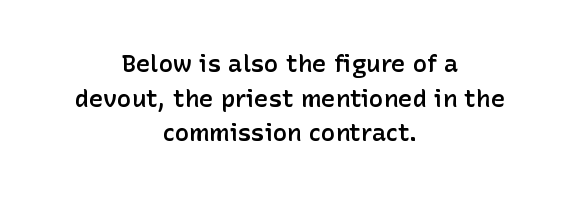
{"italic": "no", "bold": "semi", "underline": "no", "align": "center", "line_spacing": "normal", "line_spacing_ratio": 1.44, "letter_spacing": "normal", "letter_spacing_em": 0.0, "glyph_px": 24}
